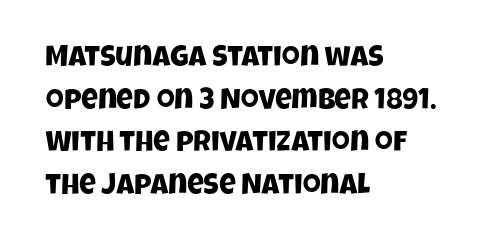
{"serif": "no", "width": "condensed", "stroke_contrast": "low", "x_height": "large", "monospaced": "no", "underline": "no", "align": "left", "line_spacing": "normal", "line_spacing_ratio": 1.47, "letter_spacing": "normal", "letter_spacing_em": 0.0, "glyph_px": 29}
